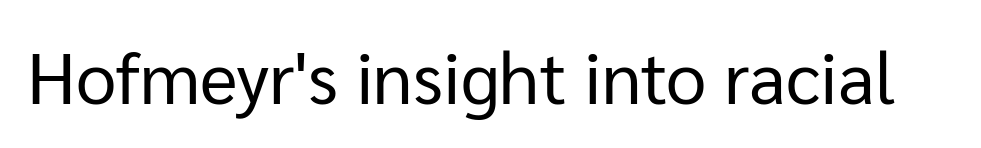
Q: Is the text bold? A: No.
Q: Is the text italic (slanted)? A: No, it is upright.
Q: Is the typeface a serif or a sans-serif typeface? A: Sans-serif.
Q: Is the text underlined? A: No.
Q: Is the spacing between letters normal or unusually wide? A: Normal.
Q: Width (condensed, normal, or wide)? A: Normal.
Q: Stroke contrast? A: Low.
Q: x-height? A: Medium.
Q: Monospaced? A: No.
